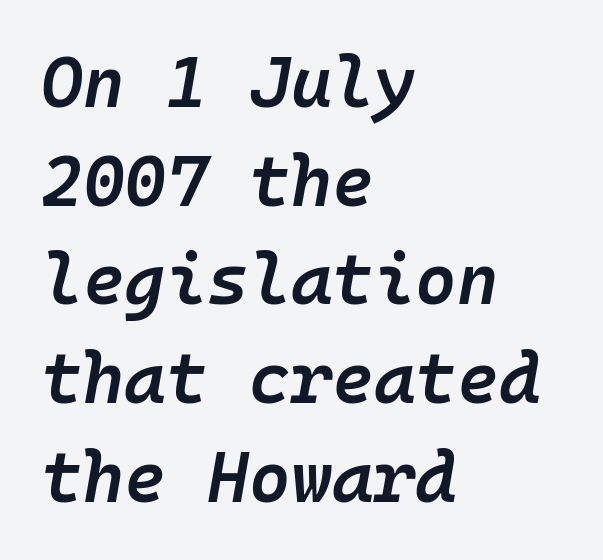
Rendered with sloped, italic letterforms. The passage is arranged the way most books set body copy — flush left. Lines of text with bare space underneath. Regular leading.
